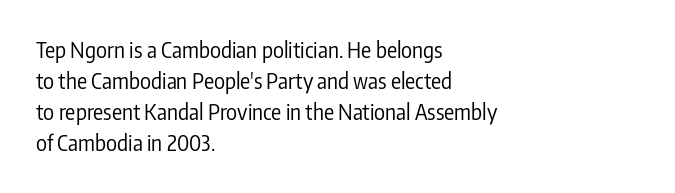
{"italic": "no", "bold": "no", "underline": "no", "align": "left", "line_spacing": "normal", "line_spacing_ratio": 1.48, "letter_spacing": "normal", "letter_spacing_em": 0.0, "glyph_px": 21}
